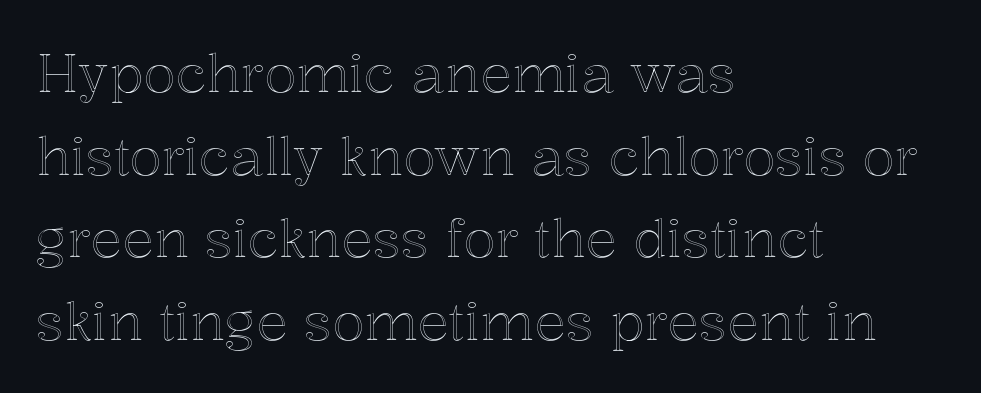
The image shows 53 px text type, upright; set left-aligned, normal line spacing (1.56x), normal letter spacing, not underlined; a medium x-height.
